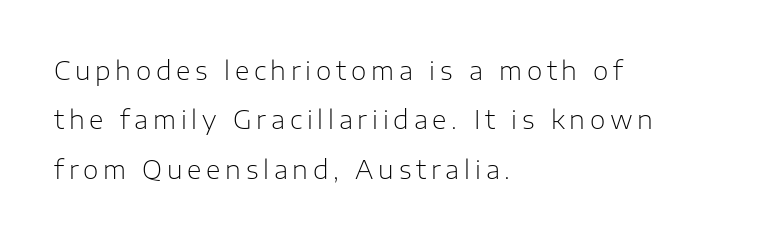
Q: Is the text bold? A: No.
Q: Is the text italic (slanted)? A: No, it is upright.
Q: Is the text underlined? A: No.
Q: How is the paragraph aligned? A: Left-aligned.
Q: Is the spacing between lines tight, normal or loose? A: Loose.
